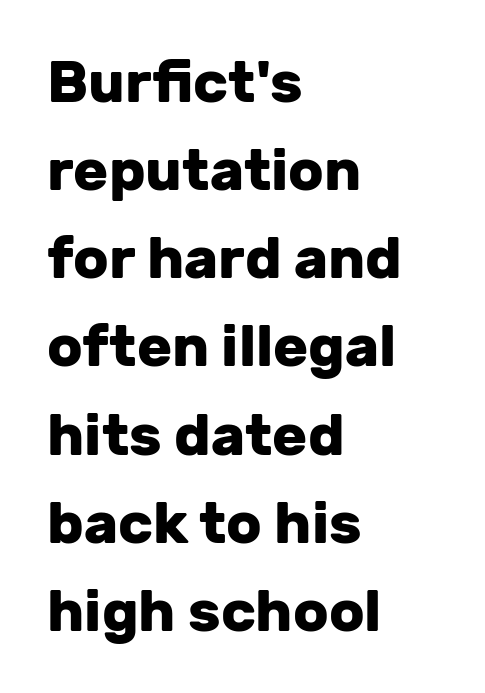
The image shows 58 px heavy sans-serif type, upright; set left-aligned, normal line spacing (1.52x), normal letter spacing, not underlined; low stroke contrast and a medium x-height.
